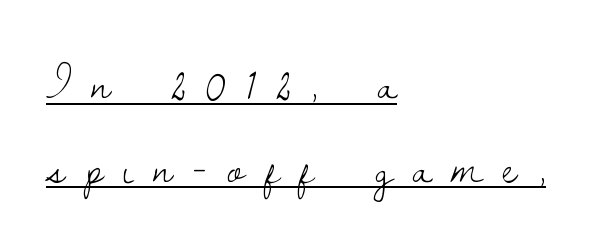
{"serif": "yes", "bold": "no", "weight": "light", "width": "normal", "stroke_contrast": "low", "x_height": "small", "monospaced": "no", "underline": "yes", "align": "left", "line_spacing_ratio": 1.82, "letter_spacing": "wide", "letter_spacing_em": 0.44, "glyph_px": 46}
